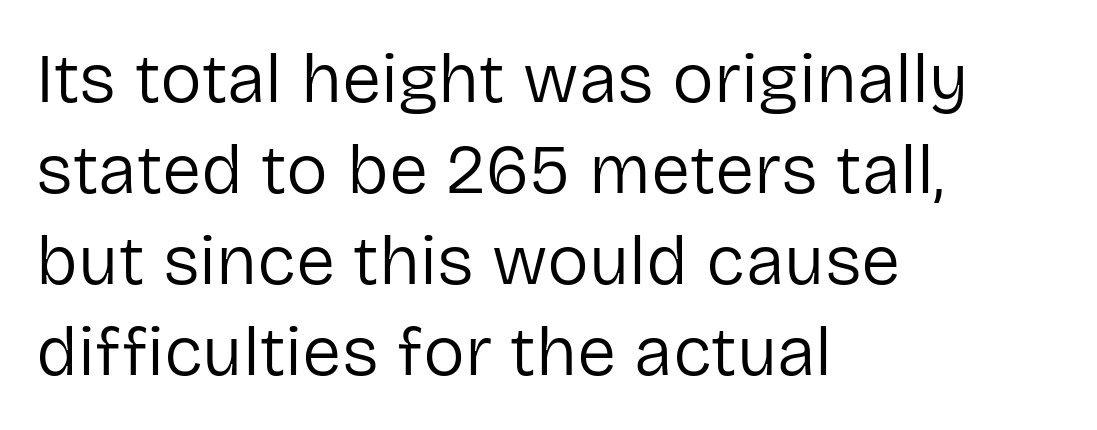
Q: Is the text bold? A: No.
Q: Is the text italic (slanted)? A: No, it is upright.
Q: Is the typeface a serif or a sans-serif typeface? A: Sans-serif.
Q: Is the text underlined? A: No.
Q: How is the paragraph aligned? A: Left-aligned.
Q: Is the spacing between letters normal or unusually wide? A: Normal.
Q: Is the spacing between lines tight, normal or loose? A: Normal.
Q: Width (condensed, normal, or wide)? A: Normal.
Q: Stroke contrast? A: Low.
Q: x-height? A: Medium.
Q: Monospaced? A: No.
